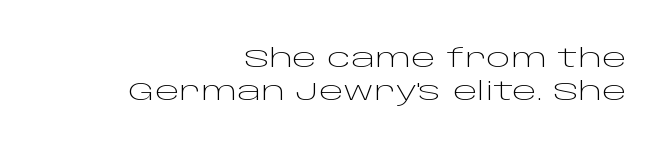
{"italic": "no", "bold": "no", "underline": "no", "align": "right", "line_spacing": "normal", "line_spacing_ratio": 1.26, "letter_spacing": "normal", "letter_spacing_em": 0.0, "glyph_px": 26}
